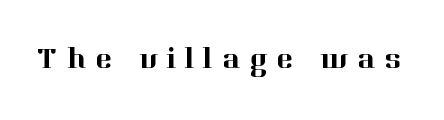
{"serif": "yes", "italic": "no", "width": "normal", "stroke_contrast": "high", "x_height": "medium", "monospaced": "no", "underline": "no", "letter_spacing": "wide", "letter_spacing_em": 0.32, "glyph_px": 29}
